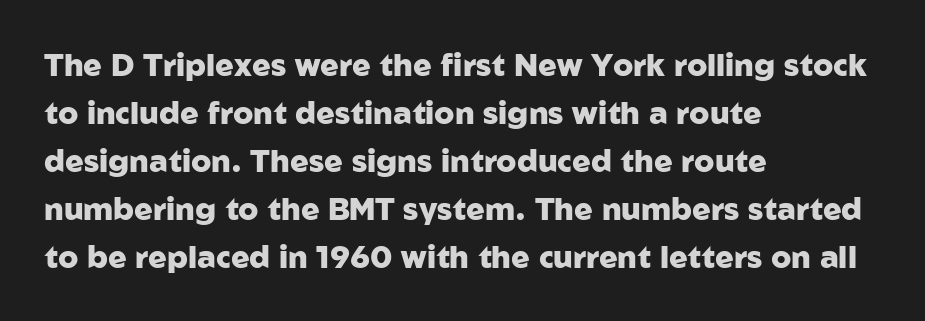
{"serif": "no", "italic": "no", "bold": "yes", "weight": "heavy", "width": "normal", "stroke_contrast": "low", "x_height": "medium", "monospaced": "no", "underline": "no", "align": "left", "line_spacing": "normal", "line_spacing_ratio": 1.55, "letter_spacing": "normal", "letter_spacing_em": 0.0, "glyph_px": 31}
